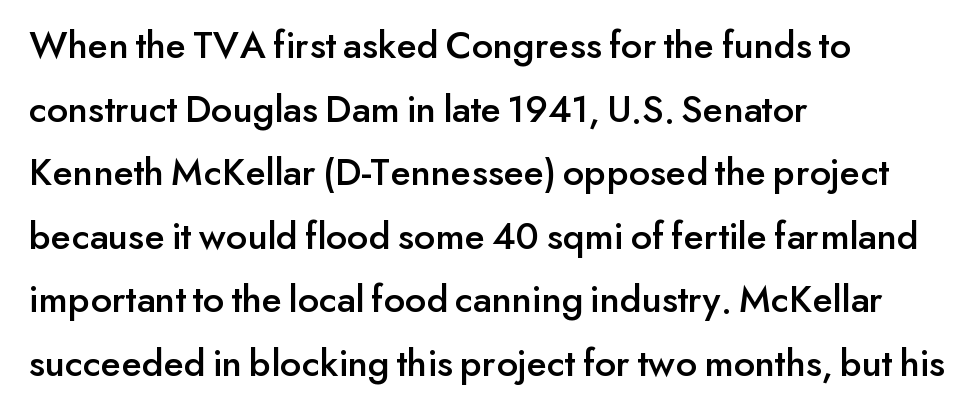
Q: Is the text italic (slanted)? A: No, it is upright.
Q: Is the typeface a serif or a sans-serif typeface? A: Sans-serif.
Q: Is the text underlined? A: No.
Q: How is the paragraph aligned? A: Left-aligned.
Q: Is the spacing between letters normal or unusually wide? A: Normal.
Q: Is the spacing between lines tight, normal or loose? A: Normal.
Q: Width (condensed, normal, or wide)? A: Normal.
Q: Stroke contrast? A: Low.
Q: x-height? A: Small.
Q: Monospaced? A: No.
